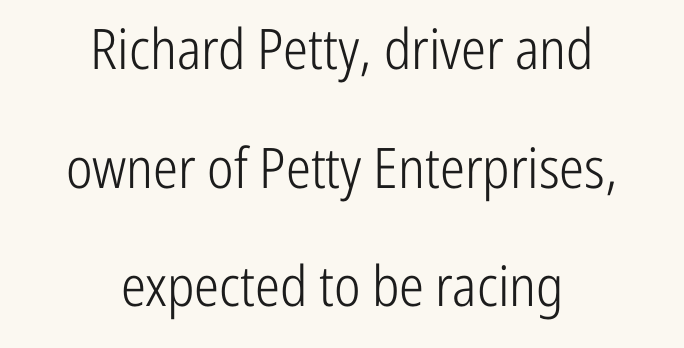
The image shows 56 px light, condensed sans-serif type, upright; set centered, loose line spacing (2.12x), normal letter spacing, not underlined; low stroke contrast and a medium x-height.
